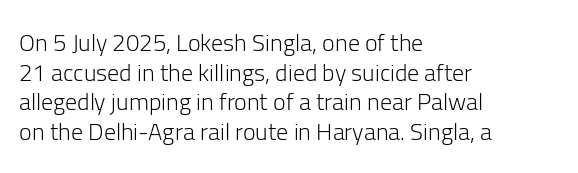
{"italic": "no", "bold": "no", "underline": "no", "align": "left", "line_spacing_ratio": 1.23, "letter_spacing": "normal", "letter_spacing_em": 0.0, "glyph_px": 24}
